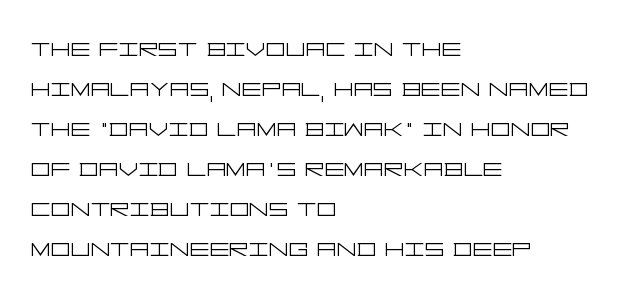
Q: Is the text bold? A: No.
Q: Is the text italic (slanted)? A: No, it is upright.
Q: Is the typeface a serif or a sans-serif typeface? A: Sans-serif.
Q: Is the text underlined? A: No.
Q: How is the paragraph aligned? A: Left-aligned.
Q: Is the spacing between letters normal or unusually wide? A: Normal.
Q: Is the spacing between lines tight, normal or loose? A: Normal.
Q: Width (condensed, normal, or wide)? A: Wide.
Q: Stroke contrast? A: Low.
Q: x-height? A: Large.
